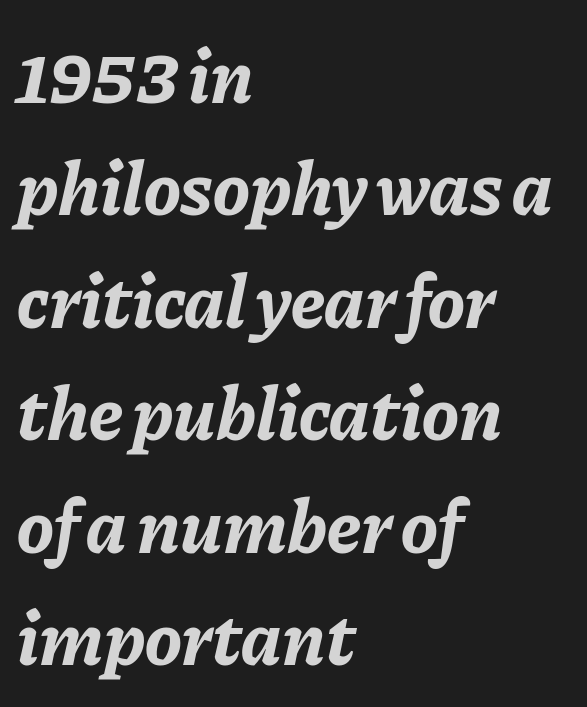
{"italic": "yes", "lean": "right", "slant_degrees": 11, "bold": "yes", "weight": "bold", "width": "normal", "stroke_contrast": "low", "x_height": "medium", "monospaced": "no", "underline": "no", "align": "left", "line_spacing": "normal", "line_spacing_ratio": 1.46, "letter_spacing": "normal", "letter_spacing_em": 0.0, "glyph_px": 77}
